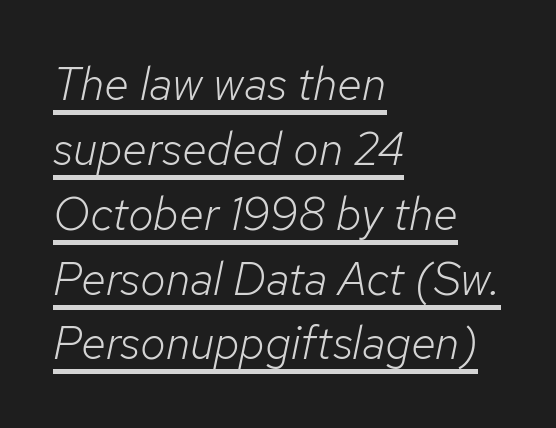
The typesetter chose a ragged-right arrangement here. This is not heavy type; no bold has been used. This block has exactly the height ordinary leading produces. Does extra space separate the letters? No, they use regular spacing. Honestly, the underline is the first thing you notice here.
